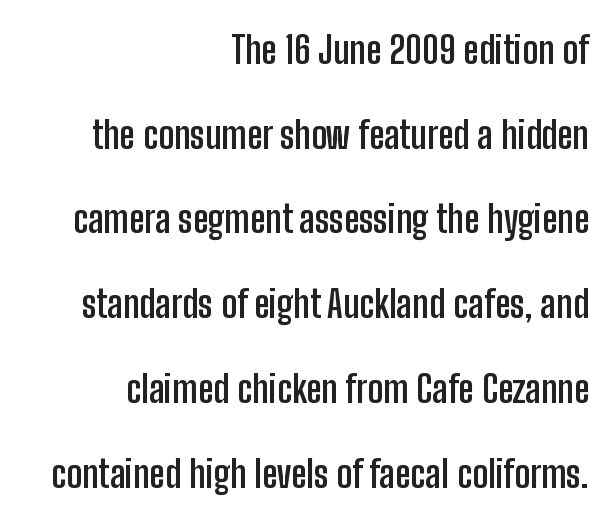
Q: Is the text bold? A: Yes.
Q: Is the text italic (slanted)? A: No, it is upright.
Q: Is the typeface a serif or a sans-serif typeface? A: Sans-serif.
Q: Is the text underlined? A: No.
Q: How is the paragraph aligned? A: Right-aligned.
Q: Is the spacing between letters normal or unusually wide? A: Normal.
Q: Is the spacing between lines tight, normal or loose? A: Loose.
Q: Width (condensed, normal, or wide)? A: Condensed.
Q: Stroke contrast? A: Low.
Q: x-height? A: Medium.
Q: Monospaced? A: No.
